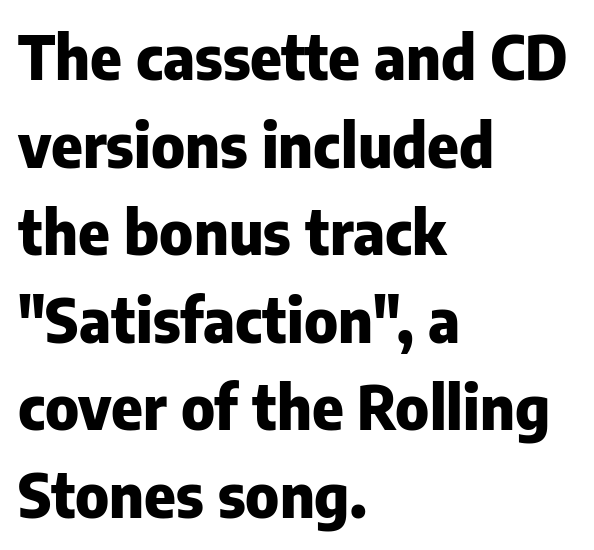
The image shows 60 px heavy sans-serif type, upright; set left-aligned, normal line spacing (1.46x), normal letter spacing, not underlined; low stroke contrast and a medium x-height.
